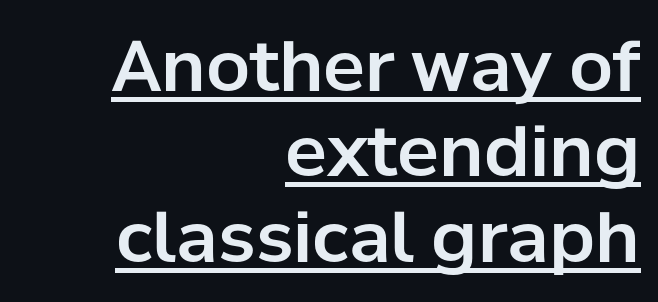
{"serif": "no", "italic": "no", "width": "normal", "stroke_contrast": "low", "x_height": "medium", "monospaced": "no", "underline": "yes", "align": "right", "line_spacing_ratio": 1.22, "letter_spacing": "normal", "letter_spacing_em": 0.0, "glyph_px": 70}
